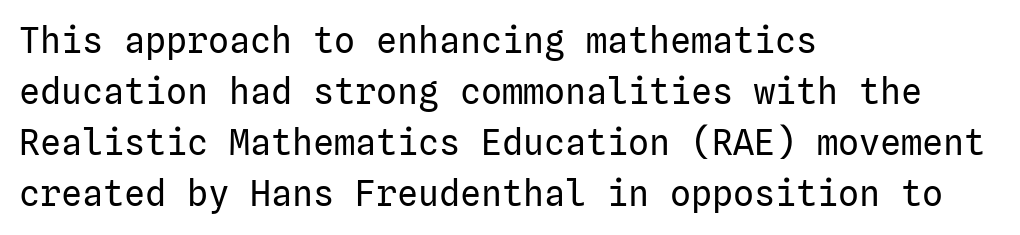
{"serif": "no", "italic": "no", "bold": "no", "weight": "regular", "width": "normal", "stroke_contrast": "low", "x_height": "medium", "underline": "no", "align": "left", "line_spacing": "normal", "line_spacing_ratio": 1.46, "letter_spacing": "normal", "letter_spacing_em": 0.0, "glyph_px": 35}
